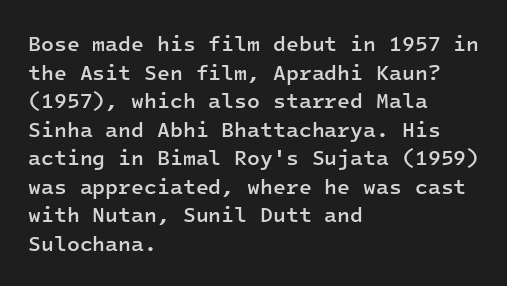
The image shows 21 px text type, upright; set left-aligned, normal line spacing (1.36x), normal letter spacing, not underlined.
